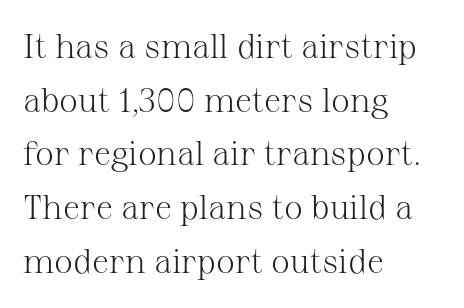
The image shows 34 px light serif type, upright; set left-aligned, normal line spacing (1.58x), normal letter spacing, not underlined; medium stroke contrast and a medium x-height.
